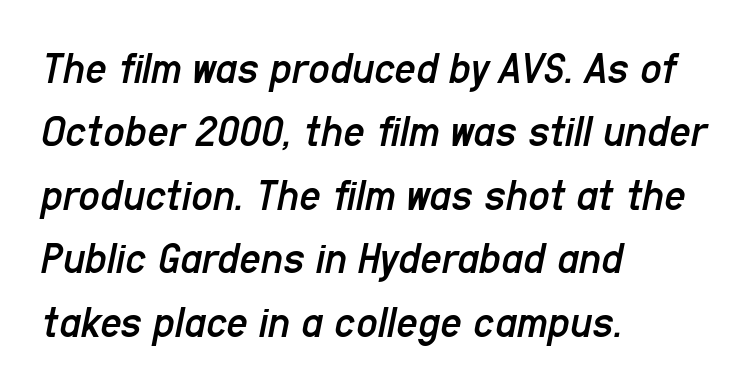
{"italic": "yes", "lean": "right", "slant_degrees": 11, "bold": "no", "weight": "regular", "width": "condensed", "stroke_contrast": "low", "x_height": "medium", "monospaced": "no", "underline": "no", "align": "left", "line_spacing": "normal", "line_spacing_ratio": 1.35, "letter_spacing": "normal", "letter_spacing_em": 0.0, "glyph_px": 47}
